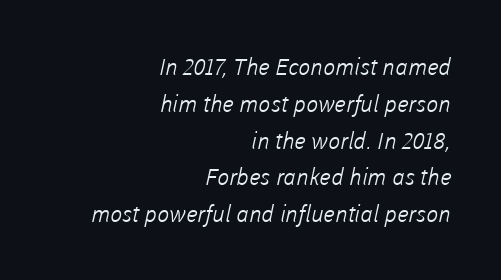
Q: Is the text bold? A: No.
Q: Is the text underlined? A: No.
Q: How is the paragraph aligned? A: Right-aligned.
Q: Is the spacing between letters normal or unusually wide? A: Normal.
Q: Is the spacing between lines tight, normal or loose? A: Normal.
